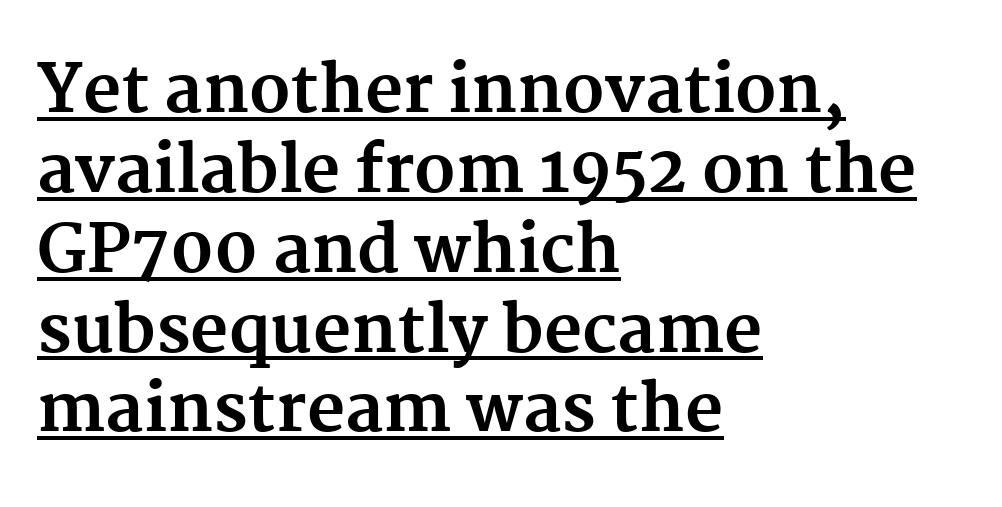
{"serif": "yes", "italic": "no", "bold": "yes", "weight": "bold", "width": "normal", "stroke_contrast": "medium", "x_height": "medium", "monospaced": "no", "underline": "yes", "align": "left", "line_spacing_ratio": 1.21, "letter_spacing": "normal", "letter_spacing_em": 0.0, "glyph_px": 66}
